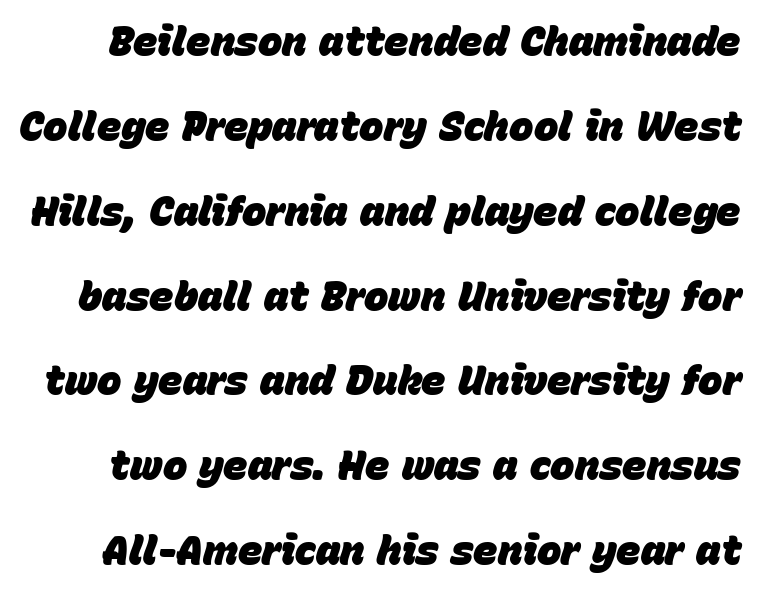
The image shows 41 px heavy type, italic (leaning right); set loose line spacing (2.07x), normal letter spacing, not underlined; low stroke contrast and a large x-height.
